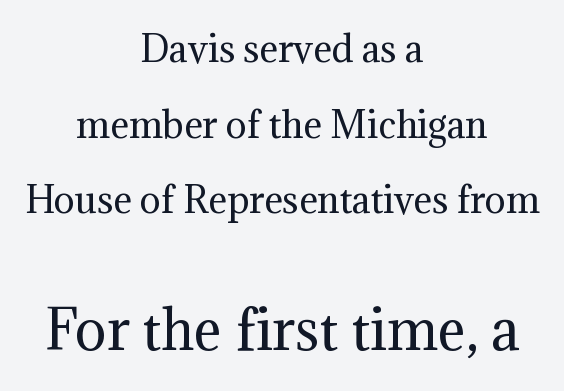
Q: Is the text bold? A: No.
Q: Is the text italic (slanted)? A: No, it is upright.
Q: Is the typeface a serif or a sans-serif typeface? A: Serif.
Q: Is the text underlined? A: No.
Q: How is the paragraph aligned? A: Centered.
Q: Is the spacing between letters normal or unusually wide? A: Normal.
Q: Is the spacing between lines tight, normal or loose? A: Loose.
Q: Which block of text is set in a larger size, the first (top) or the second (bottom)? A: The second (bottom) one.
Q: Width (condensed, normal, or wide)? A: Normal.
Q: Stroke contrast? A: Medium.
Q: x-height? A: Medium.
Q: Monospaced? A: No.
